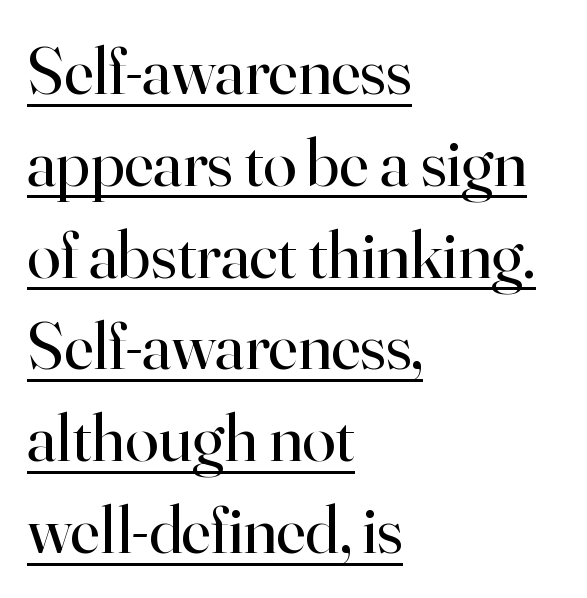
The image shows 68 px regular-weight serif type, upright; set left-aligned, normal line spacing (1.35x), normal letter spacing, underlined; high stroke contrast and a small x-height.
